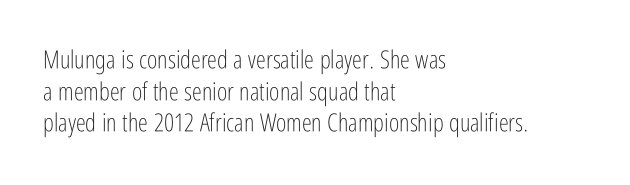
Q: Is the text bold? A: No.
Q: Is the text italic (slanted)? A: No, it is upright.
Q: Is the text underlined? A: No.
Q: How is the paragraph aligned? A: Left-aligned.
Q: Is the spacing between letters normal or unusually wide? A: Normal.
Q: Is the spacing between lines tight, normal or loose? A: Normal.
